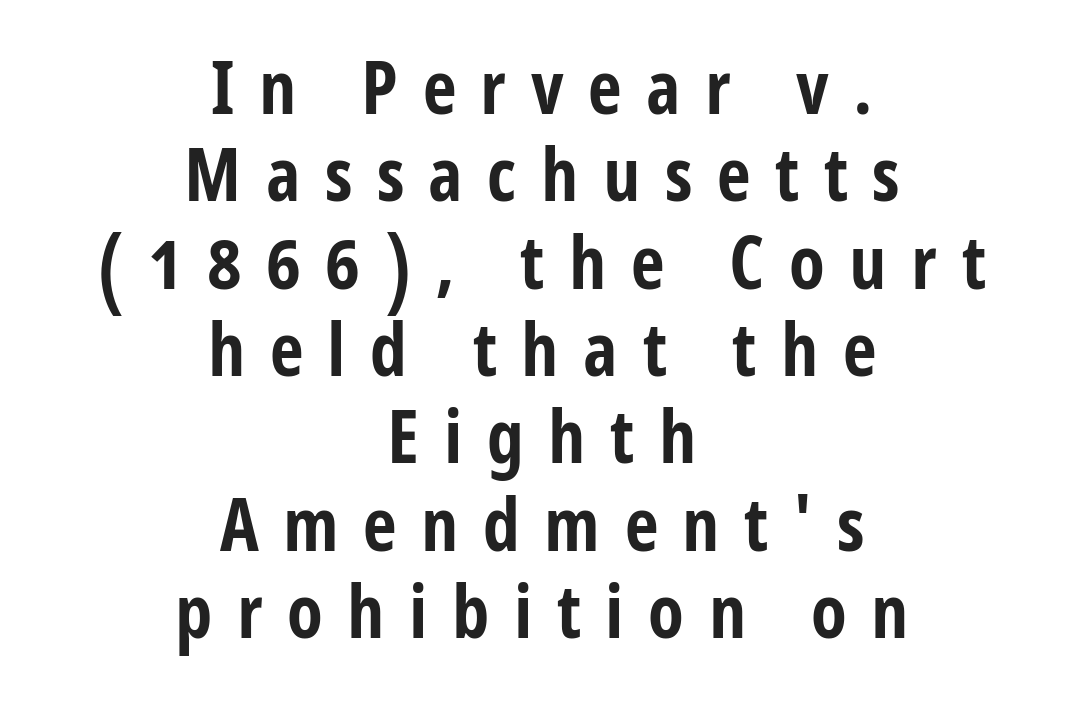
The image shows 74 px bold, condensed sans-serif type, upright; set centered, line spacing 1.18x, unusually wide letter spacing (+0.33 em), not underlined; low stroke contrast and a medium x-height.
